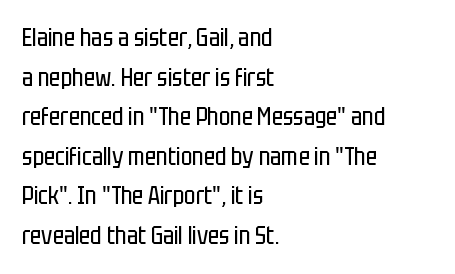
The image shows 24 px text type, upright; set left-aligned, normal line spacing (1.65x), normal letter spacing, not underlined.
